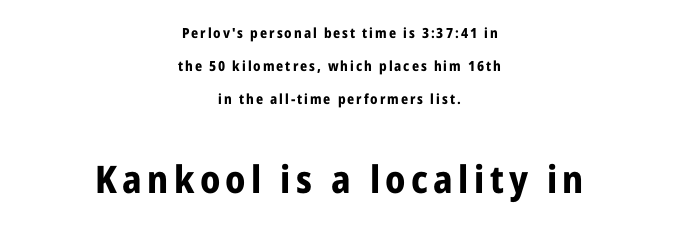
{"serif": "no", "italic": "no", "bold": "yes", "weight": "bold", "width": "condensed", "stroke_contrast": "low", "x_height": "medium", "monospaced": "no", "underline": "no", "align": "center", "line_spacing": "loose", "line_spacing_ratio": 2.34, "larger_block": "second", "size_ratio": 2.71, "glyph_px": 38}
